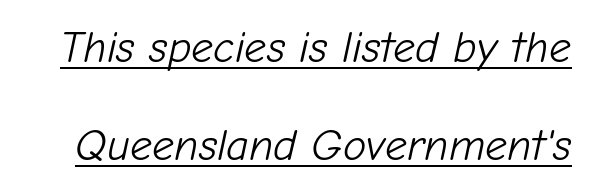
{"italic": "yes", "lean": "right", "slant_degrees": 12, "bold": "no", "weight": "light", "width": "normal", "stroke_contrast": "low", "x_height": "medium", "monospaced": "no", "underline": "yes", "line_spacing": "loose", "line_spacing_ratio": 2.23, "letter_spacing": "normal", "letter_spacing_em": 0.0, "glyph_px": 44}
